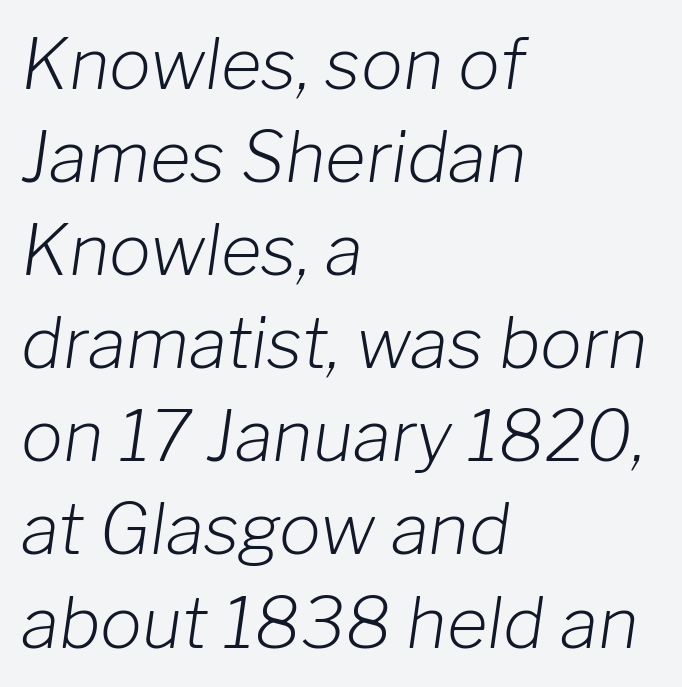
Q: Is the text bold? A: No.
Q: Is the text italic (slanted)? A: Yes, it leans right by about 8 degrees.
Q: Is the text underlined? A: No.
Q: How is the paragraph aligned? A: Left-aligned.
Q: Is the spacing between letters normal or unusually wide? A: Normal.
Q: Is the spacing between lines tight, normal or loose? A: Normal.
Q: Width (condensed, normal, or wide)? A: Normal.
Q: Stroke contrast? A: Low.
Q: x-height? A: Medium.
Q: Monospaced? A: No.
